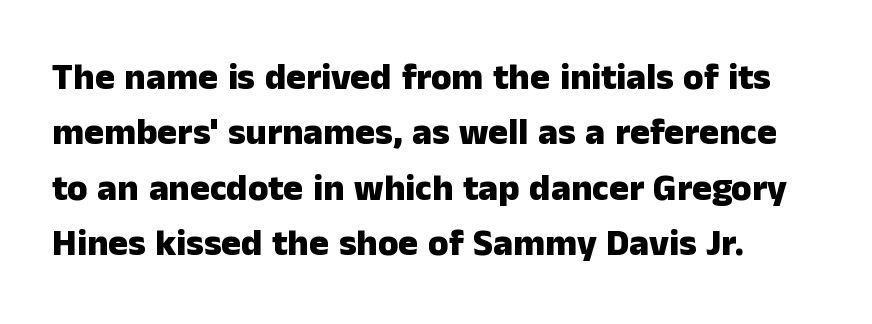
{"serif": "no", "italic": "no", "bold": "yes", "weight": "heavy", "width": "normal", "stroke_contrast": "low", "x_height": "medium", "monospaced": "no", "underline": "no", "line_spacing": "normal", "line_spacing_ratio": 1.5, "letter_spacing": "normal", "letter_spacing_em": 0.0, "glyph_px": 37}
